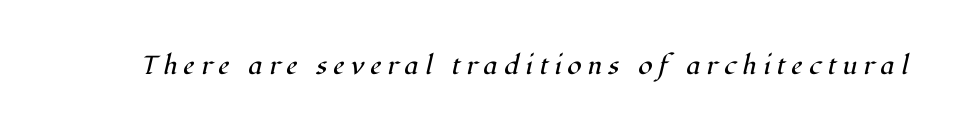
Q: Is the text bold? A: No.
Q: Is the text italic (slanted)? A: Yes, it leans right by about 12 degrees.
Q: Is the text underlined? A: No.
Q: Is the spacing between letters normal or unusually wide? A: Unusually wide.
